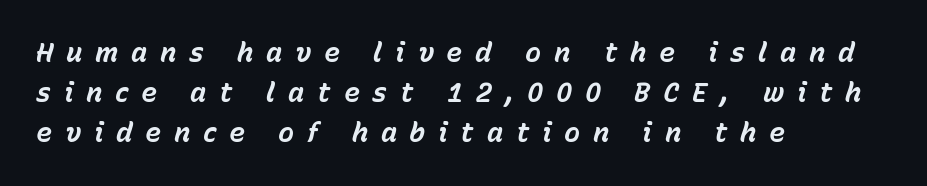
{"italic": "yes", "lean": "right", "slant_degrees": 15, "bold": "yes", "underline": "no", "align": "left", "line_spacing": "normal", "line_spacing_ratio": 1.49, "letter_spacing": "wide", "letter_spacing_em": 0.47, "glyph_px": 27}
